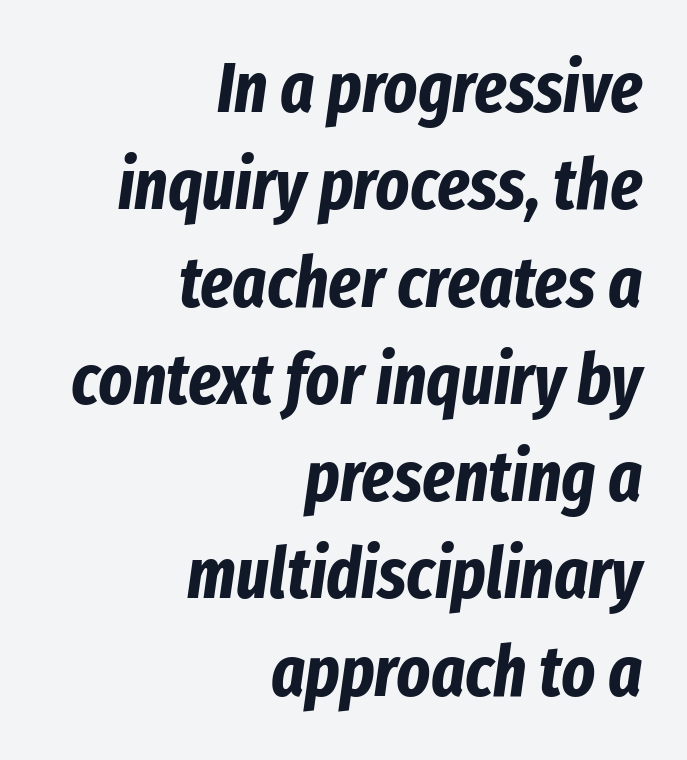
Q: Is the text bold? A: Yes.
Q: Is the text italic (slanted)? A: Yes, it leans right by about 8 degrees.
Q: Is the text underlined? A: No.
Q: How is the paragraph aligned? A: Right-aligned.
Q: Is the spacing between letters normal or unusually wide? A: Normal.
Q: Is the spacing between lines tight, normal or loose? A: Normal.
Q: Width (condensed, normal, or wide)? A: Condensed.
Q: Stroke contrast? A: Low.
Q: x-height? A: Medium.
Q: Monospaced? A: No.
